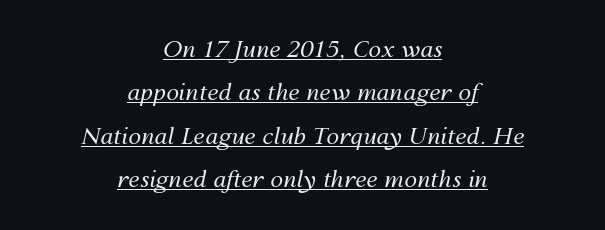
The weight tops out at a normal text grade. In terms of letterspacing, this is plain default setting. The sample's only ornament is a line tracing under the words. The lines are quadded center. The typography opts for an oblique posture over an upright one.
